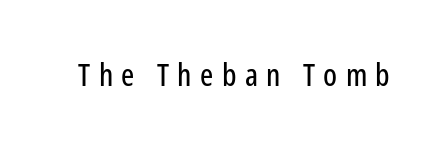
Q: Is the text italic (slanted)? A: No, it is upright.
Q: Is the typeface a serif or a sans-serif typeface? A: Sans-serif.
Q: Is the text underlined? A: No.
Q: Is the spacing between letters normal or unusually wide? A: Unusually wide.
Q: Width (condensed, normal, or wide)? A: Condensed.
Q: Stroke contrast? A: Low.
Q: x-height? A: Medium.
Q: Monospaced? A: No.
